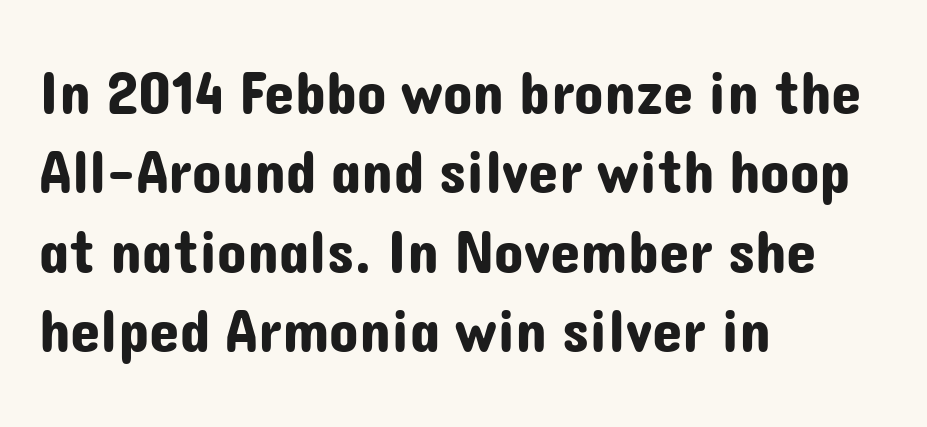
If you drew a ruler down the left edge, every line would touch it. Glyph-to-glyph distance matches everyday printed text. A roman cut, with each character standing at attention. Think of a printed novel: that variable character pitch is what you see here. Descenders hang freely into open space. The rendering uses a moderate line-height, typical for paragraphs.
